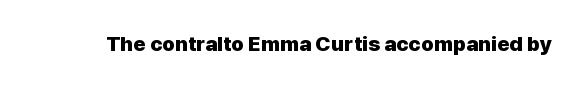
The letterforms sit shoulder to shoulder at normal distance. These lines were composed using upright roman letters. Check the space under the baseline: it is left empty. The sample has been set heavy, in full bold.
